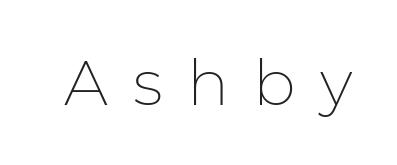
{"serif": "no", "italic": "no", "bold": "no", "weight": "thin", "width": "normal", "stroke_contrast": "low", "x_height": "medium", "monospaced": "no", "underline": "no", "letter_spacing": "wide", "letter_spacing_em": 0.39, "glyph_px": 63}
